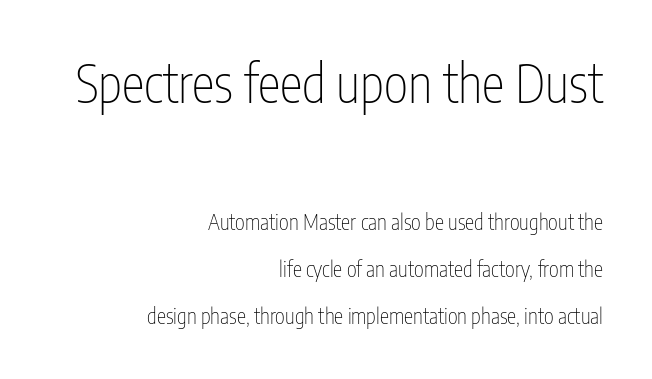
{"serif": "no", "italic": "no", "bold": "no", "weight": "thin", "width": "condensed", "stroke_contrast": "low", "x_height": "medium", "monospaced": "no", "underline": "no", "align": "right", "line_spacing": "loose", "line_spacing_ratio": 2.25, "letter_spacing": "normal", "letter_spacing_em": 0.0, "larger_block": "first", "size_ratio": 2.48, "glyph_px": 52}
